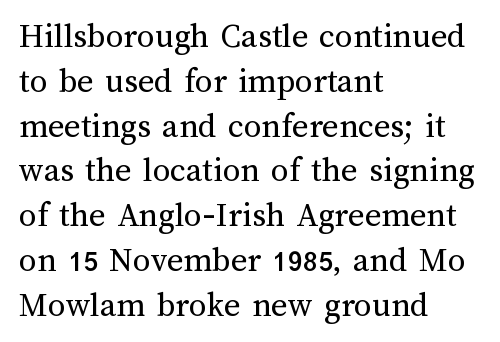
{"italic": "no", "bold": "no", "weight": "regular", "width": "normal", "stroke_contrast": "medium", "x_height": "medium", "monospaced": "no", "underline": "no", "align": "left", "line_spacing": "normal", "line_spacing_ratio": 1.28, "letter_spacing": "normal", "letter_spacing_em": 0.0, "glyph_px": 35}
